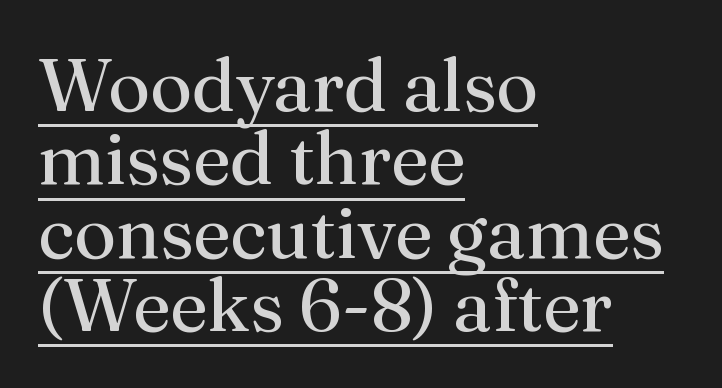
Each line starts at the same left margin while the right side varies. No extra ink here — the face is not bold. Examine the stroke ends and you'll spot serifs. Varying glyph widths throughout — classic text-font behaviour.
